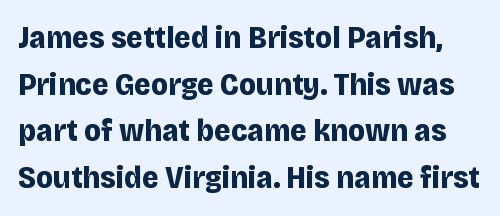
The rendering uses a moderate line-height, typical for paragraphs. This is the regular roman posture of the typeface. There is no visible air inserted between adjacent glyphs. Typesetter's note: full bold, strokes at maximum text heaviness. Check the space under the baseline: it is left empty.
